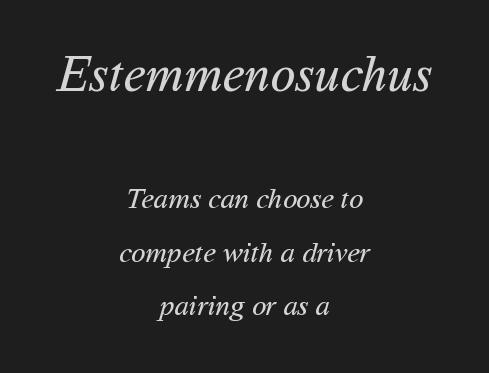
The rag falls on both sides of this text block equally. The typesetting does not lean heavy: it is not bold. The letters sit at their default tracking, neither squeezed nor spread. A student would notice the top passage is typeset larger than what follows. A typesetter would call this proportional, since set widths differ per character.
